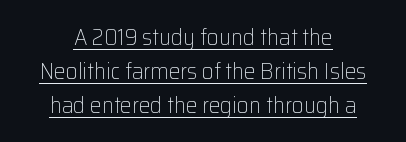
Q: Is the text bold? A: No.
Q: Is the text italic (slanted)? A: No, it is upright.
Q: Is the text underlined? A: Yes.
Q: How is the paragraph aligned? A: Centered.
Q: Is the spacing between letters normal or unusually wide? A: Normal.
Q: Is the spacing between lines tight, normal or loose? A: Normal.
